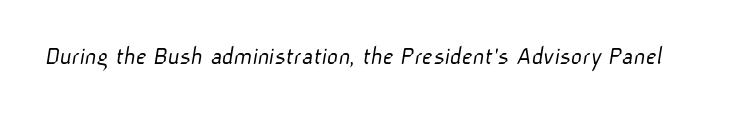
Q: Is the text bold? A: No.
Q: Is the text underlined? A: No.
Q: Is the spacing between letters normal or unusually wide? A: Normal.
